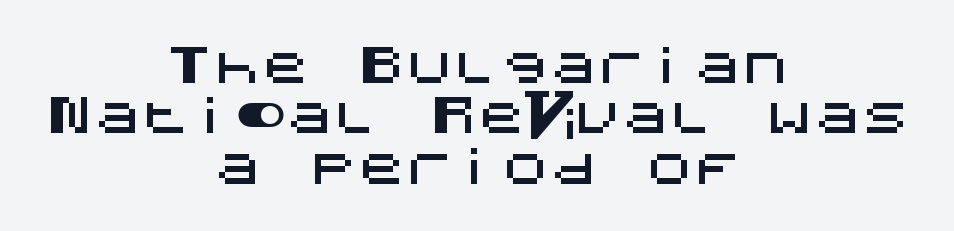
{"serif": "no", "italic": "no", "width": "normal", "stroke_contrast": "medium", "x_height": "large", "underline": "no", "align": "center", "line_spacing": "tight", "line_spacing_ratio": 1.05, "letter_spacing": "normal", "letter_spacing_em": 0.0, "glyph_px": 48}
